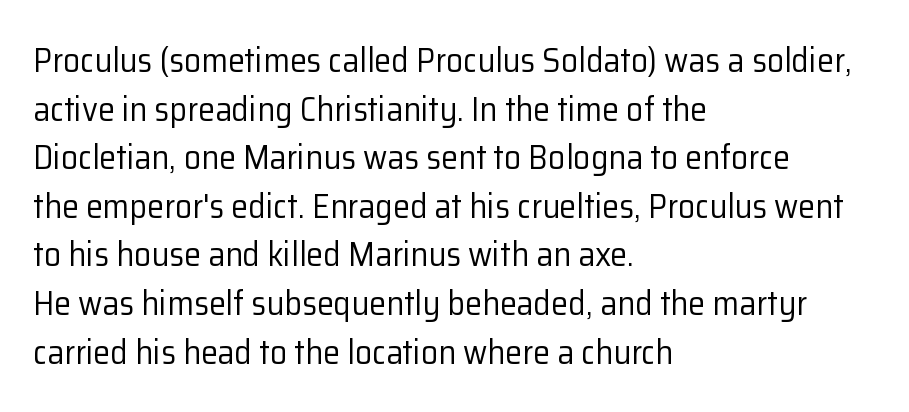
Q: Is the text bold? A: No.
Q: Is the text italic (slanted)? A: No, it is upright.
Q: Is the typeface a serif or a sans-serif typeface? A: Sans-serif.
Q: Is the text underlined? A: No.
Q: How is the paragraph aligned? A: Left-aligned.
Q: Is the spacing between letters normal or unusually wide? A: Normal.
Q: Is the spacing between lines tight, normal or loose? A: Normal.
Q: Width (condensed, normal, or wide)? A: Normal.
Q: Stroke contrast? A: Low.
Q: x-height? A: Medium.
Q: Monospaced? A: No.
